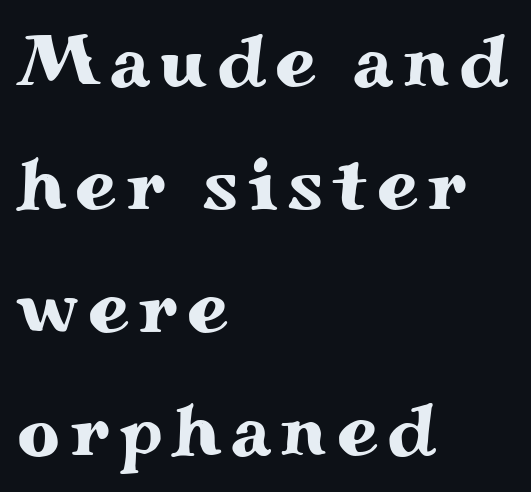
{"serif": "yes", "italic": "no", "width": "wide", "stroke_contrast": "medium", "x_height": "small", "monospaced": "no", "underline": "no", "align": "left", "line_spacing": "normal", "line_spacing_ratio": 1.66, "glyph_px": 74}
